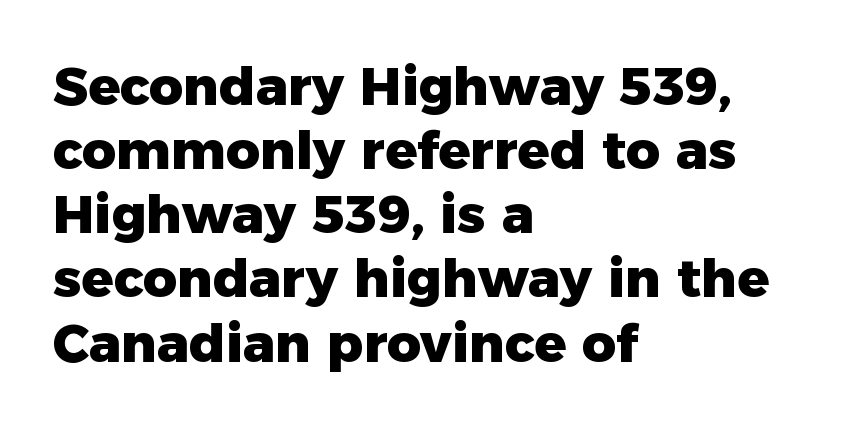
The image shows 53 px heavy sans-serif type, upright; set left-aligned, line spacing 1.21x, normal letter spacing, not underlined; low stroke contrast and a medium x-height.
